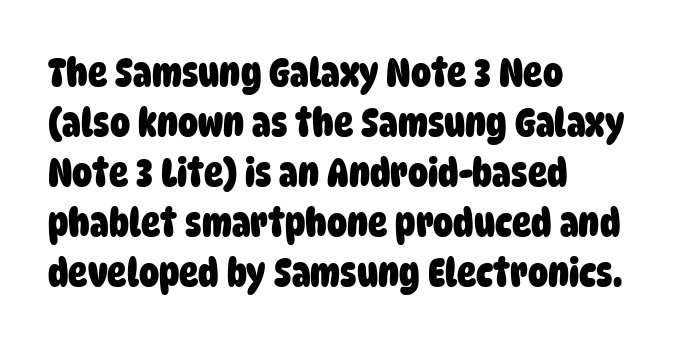
Q: Is the text bold? A: Yes.
Q: Is the typeface a serif or a sans-serif typeface? A: Sans-serif.
Q: Is the text underlined? A: No.
Q: How is the paragraph aligned? A: Left-aligned.
Q: Is the spacing between letters normal or unusually wide? A: Normal.
Q: Is the spacing between lines tight, normal or loose? A: Normal.
Q: Width (condensed, normal, or wide)? A: Condensed.
Q: Stroke contrast? A: Low.
Q: x-height? A: Large.
Q: Monospaced? A: No.
